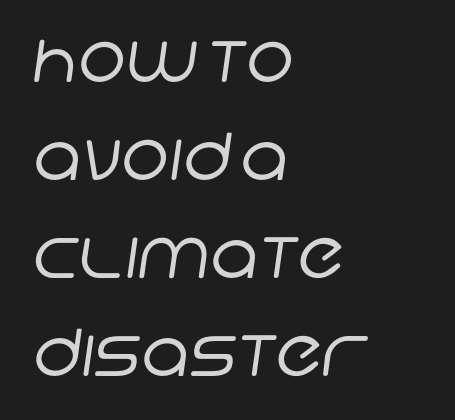
The image shows 65 px regular-weight sans-serif type; set left-aligned, normal line spacing (1.51x), normal letter spacing, not underlined; low stroke contrast and a large x-height.
